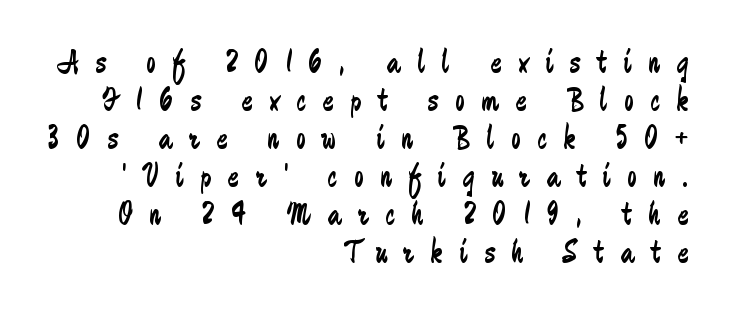
Spacing verdict: proportional, widths tailored to each character. The space beneath each line is pristine and unruled. The lines are packed closely together with very little leading. Bold? No — there's no thickening of the strokes. These lines stack with their right ends in a neat column.
